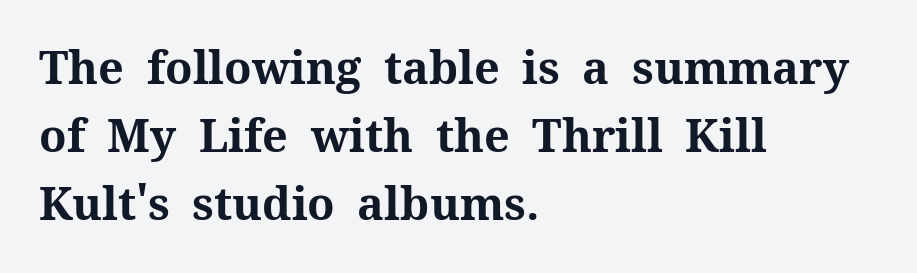
Q: Is the text bold? A: Yes.
Q: Is the text italic (slanted)? A: No, it is upright.
Q: Is the typeface a serif or a sans-serif typeface? A: Serif.
Q: Is the text underlined? A: No.
Q: How is the paragraph aligned? A: Left-aligned.
Q: Is the spacing between letters normal or unusually wide? A: Normal.
Q: Is the spacing between lines tight, normal or loose? A: Normal.
Q: Width (condensed, normal, or wide)? A: Normal.
Q: Stroke contrast? A: Medium.
Q: x-height? A: Medium.
Q: Monospaced? A: No.
